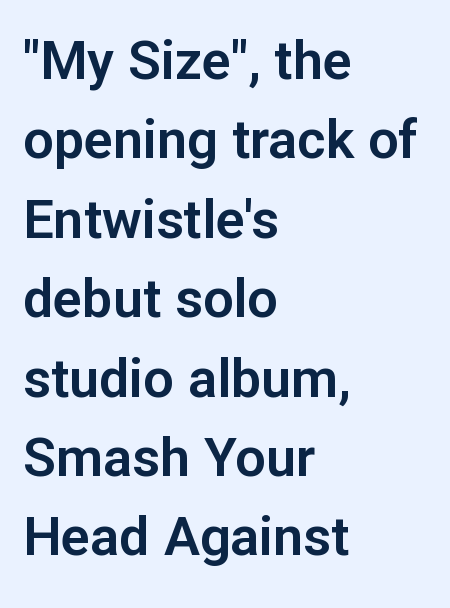
Q: Is the text italic (slanted)? A: No, it is upright.
Q: Is the typeface a serif or a sans-serif typeface? A: Sans-serif.
Q: Is the text underlined? A: No.
Q: How is the paragraph aligned? A: Left-aligned.
Q: Is the spacing between letters normal or unusually wide? A: Normal.
Q: Is the spacing between lines tight, normal or loose? A: Normal.
Q: Width (condensed, normal, or wide)? A: Normal.
Q: Stroke contrast? A: Low.
Q: x-height? A: Medium.
Q: Monospaced? A: No.
